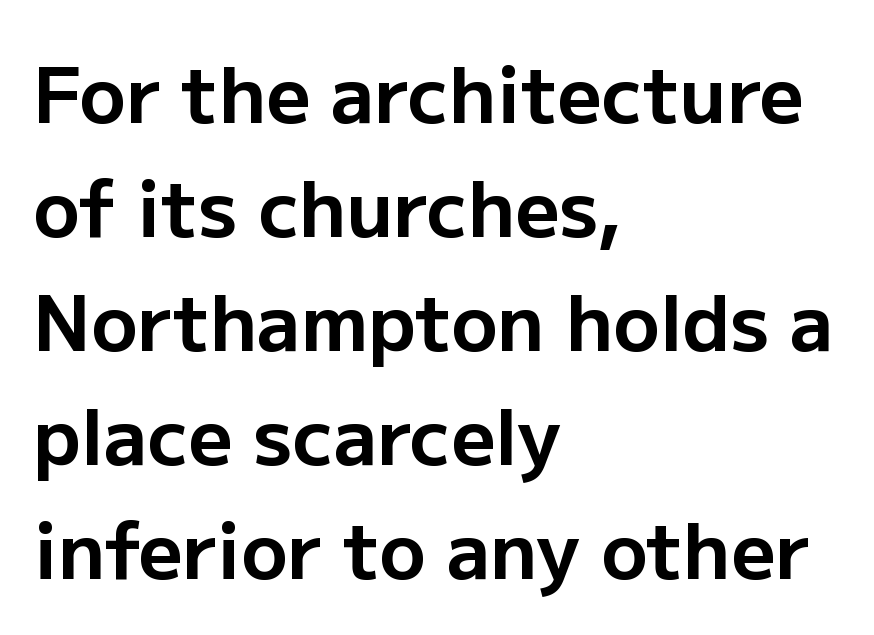
The glyphs are unaccompanied by any horizontal stroke below them. Regarding leading, the lines here are spaced in the standard way. Visually the block forms a straight wall on the left and a jagged coastline on the right. This is the regular roman posture of the typeface. Do the characters align in a grid? No, the font is proportional. Serif or sans? Sans — the stroke terminals are bare.
